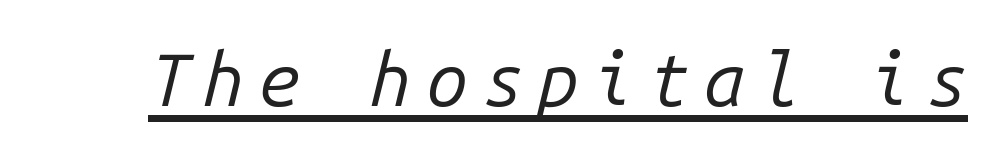
{"italic": "yes", "lean": "right", "slant_degrees": 14, "bold": "no", "weight": "regular", "width": "normal", "stroke_contrast": "low", "x_height": "medium", "monospaced": "yes", "underline": "yes", "glyph_px": 74}
